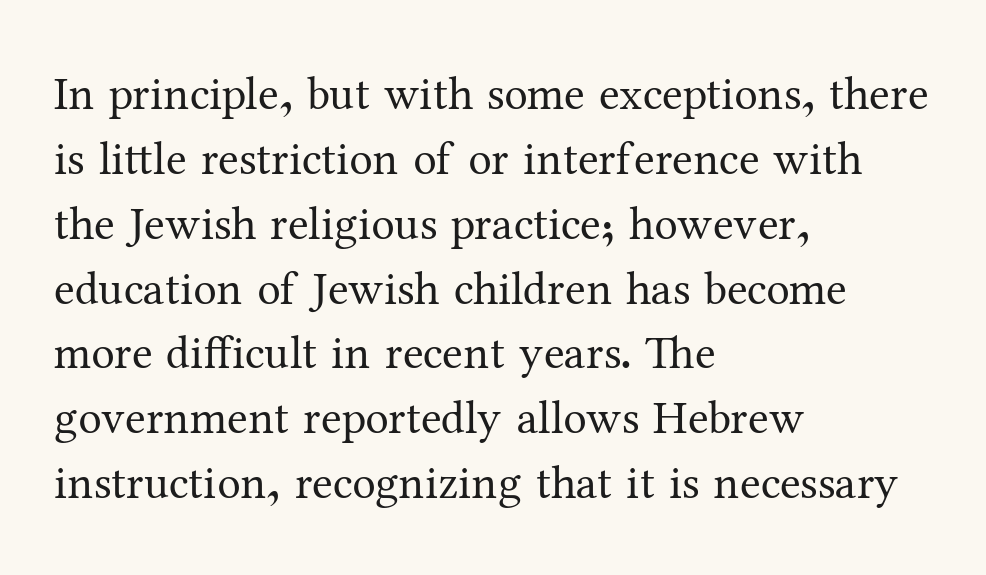
Q: Is the text bold? A: No.
Q: Is the text italic (slanted)? A: No, it is upright.
Q: Is the typeface a serif or a sans-serif typeface? A: Serif.
Q: Is the text underlined? A: No.
Q: How is the paragraph aligned? A: Left-aligned.
Q: Is the spacing between letters normal or unusually wide? A: Normal.
Q: Is the spacing between lines tight, normal or loose? A: Normal.
Q: Width (condensed, normal, or wide)? A: Normal.
Q: Stroke contrast? A: Medium.
Q: x-height? A: Medium.
Q: Monospaced? A: No.
